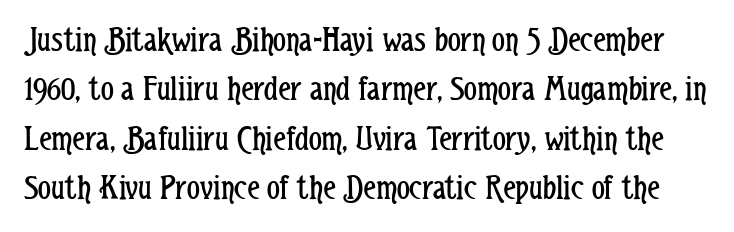
{"serif": "no", "italic": "no", "bold": "no", "weight": "regular", "width": "condensed", "stroke_contrast": "low", "x_height": "medium", "monospaced": "no", "underline": "no", "line_spacing": "normal", "line_spacing_ratio": 1.37, "letter_spacing": "normal", "letter_spacing_em": 0.0, "glyph_px": 36}
